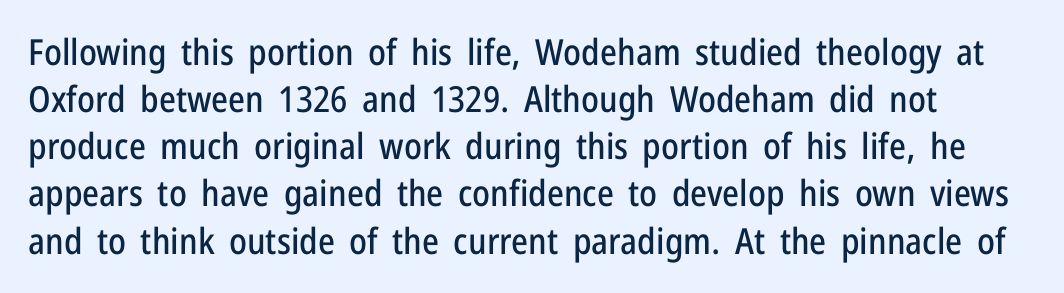
Evenly set lines give the paragraph a standard silhouette. Font category for this specimen: sans-serif. A typesetter would call this proportional, since set widths differ per character. This sample uses an upright cut, with every glyph sitting square on the baseline. Caption: standard tracking, unaltered.
